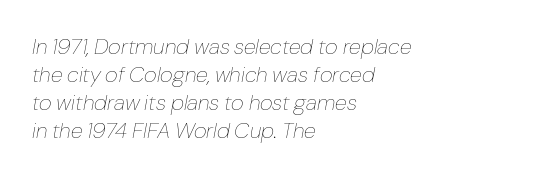
Q: Is the text bold? A: No.
Q: Is the text italic (slanted)? A: Yes, it leans right by about 10 degrees.
Q: Is the text underlined? A: No.
Q: How is the paragraph aligned? A: Left-aligned.
Q: Is the spacing between letters normal or unusually wide? A: Normal.
Q: Is the spacing between lines tight, normal or loose? A: Normal.
